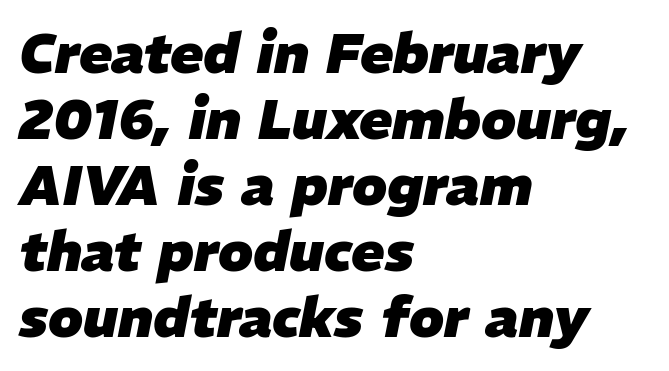
{"italic": "yes", "lean": "right", "slant_degrees": 11, "bold": "yes", "weight": "heavy", "width": "normal", "stroke_contrast": "low", "x_height": "medium", "monospaced": "no", "underline": "no", "align": "left", "line_spacing_ratio": 1.2, "letter_spacing": "normal", "letter_spacing_em": 0.0, "glyph_px": 55}
